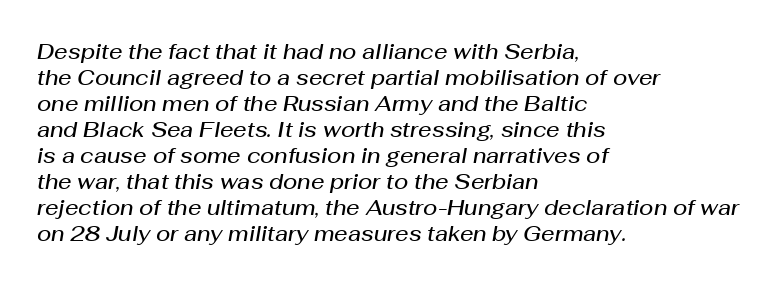
The image shows 21 px text type, italic (leaning right); set left-aligned, line spacing 1.24x, normal letter spacing, not underlined.
